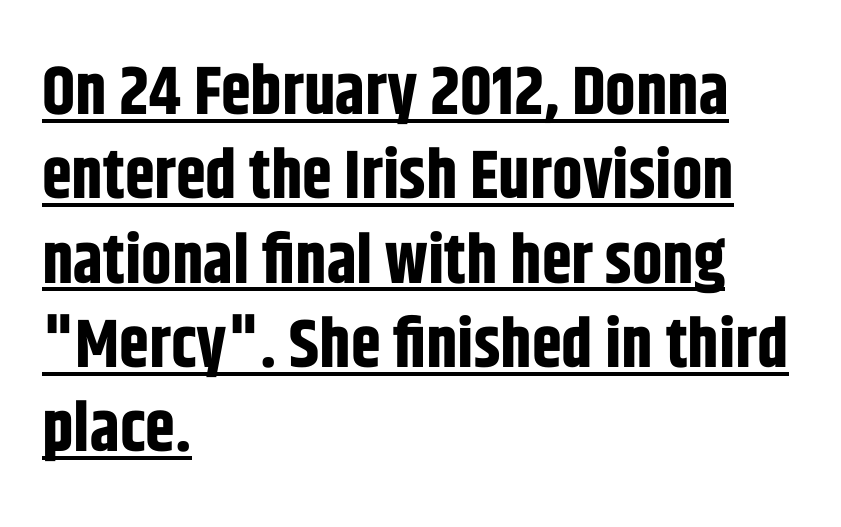
The image shows 68 px bold, condensed sans-serif type, upright; set left-aligned, line spacing 1.24x, normal letter spacing, underlined; low stroke contrast and a large x-height.
